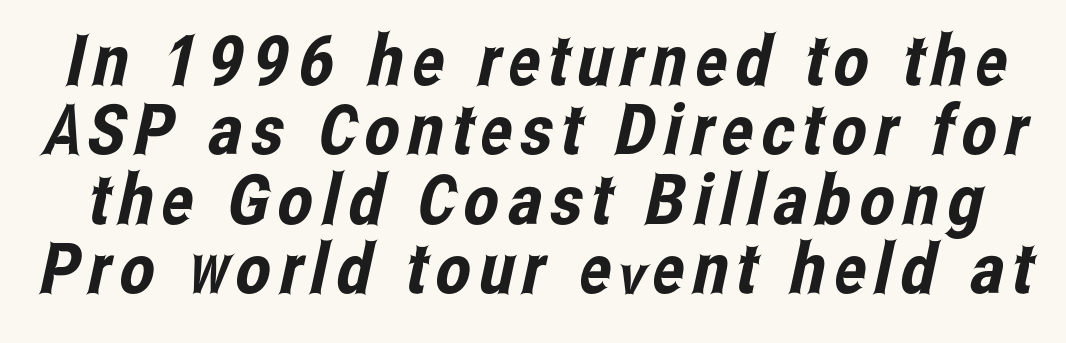
{"serif": "no", "width": "condensed", "stroke_contrast": "low", "x_height": "medium", "monospaced": "no", "underline": "no", "line_spacing": "tight", "line_spacing_ratio": 0.99, "glyph_px": 70}
